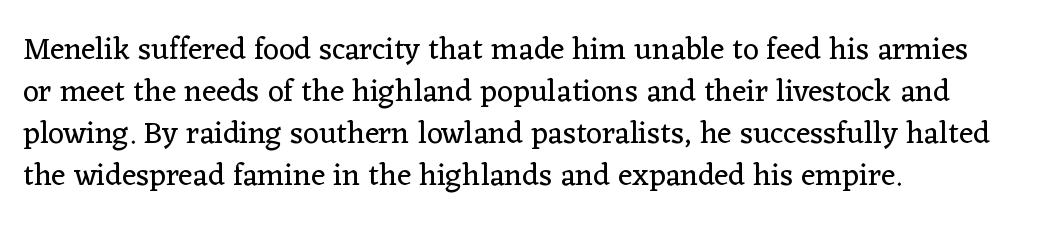
{"serif": "yes", "italic": "no", "bold": "no", "weight": "regular", "width": "normal", "stroke_contrast": "low", "x_height": "medium", "monospaced": "no", "underline": "no", "align": "left", "line_spacing": "normal", "line_spacing_ratio": 1.35, "letter_spacing": "normal", "letter_spacing_em": 0.0, "glyph_px": 31}
